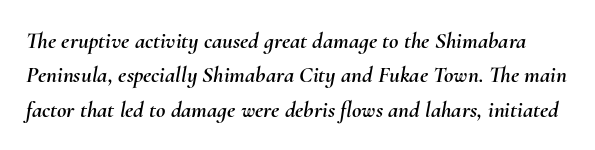
The image shows 23 px text type, italic (leaning right); set normal line spacing (1.5x), normal letter spacing, not underlined.
